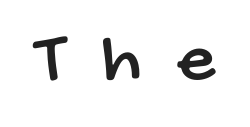
{"serif": "no", "width": "condensed", "stroke_contrast": "low", "x_height": "large", "monospaced": "no", "underline": "no", "letter_spacing": "wide", "letter_spacing_em": 0.49, "glyph_px": 75}
